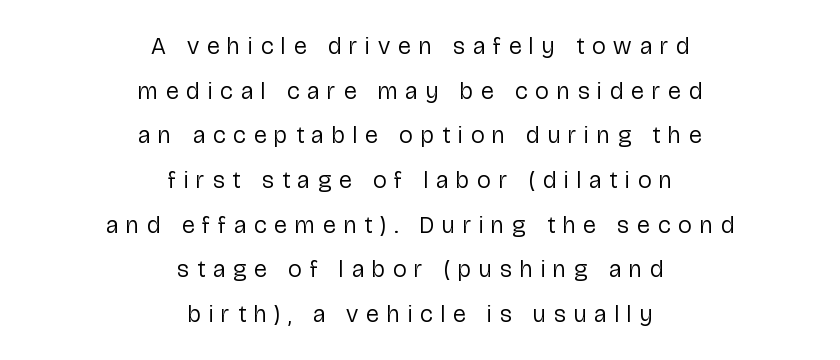
Q: Is the text bold? A: No.
Q: Is the text italic (slanted)? A: No, it is upright.
Q: Is the text underlined? A: No.
Q: How is the paragraph aligned? A: Centered.
Q: Is the spacing between letters normal or unusually wide? A: Unusually wide.
